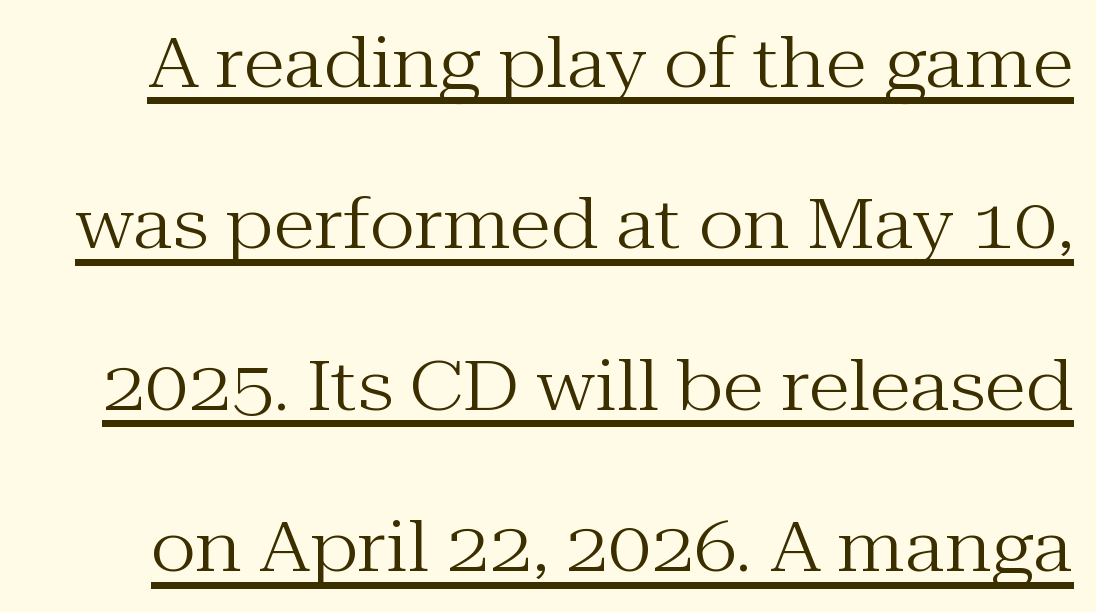
Q: Is the text bold? A: No.
Q: Is the text italic (slanted)? A: No, it is upright.
Q: Is the typeface a serif or a sans-serif typeface? A: Serif.
Q: Is the text underlined? A: Yes.
Q: Is the spacing between letters normal or unusually wide? A: Normal.
Q: Is the spacing between lines tight, normal or loose? A: Loose.
Q: Width (condensed, normal, or wide)? A: Normal.
Q: Stroke contrast? A: Medium.
Q: x-height? A: Medium.
Q: Monospaced? A: No.
